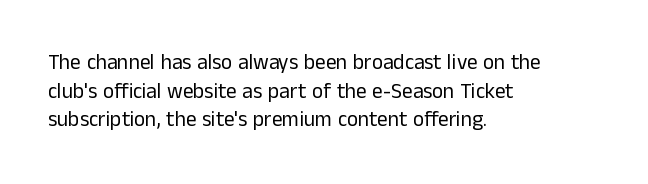
Line beginnings align vertically; line endings do not. Whoever set this chose a conventional vertical rhythm. Stroke mass is kept to a normal reading level or below. Nobody touched the tracking dial on this one.
